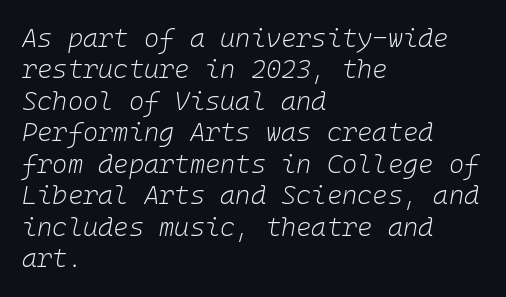
Q: Is the text bold? A: No.
Q: Is the text italic (slanted)? A: Yes, it leans right by about 10 degrees.
Q: Is the text underlined? A: No.
Q: How is the paragraph aligned? A: Left-aligned.
Q: Is the spacing between letters normal or unusually wide? A: Normal.
